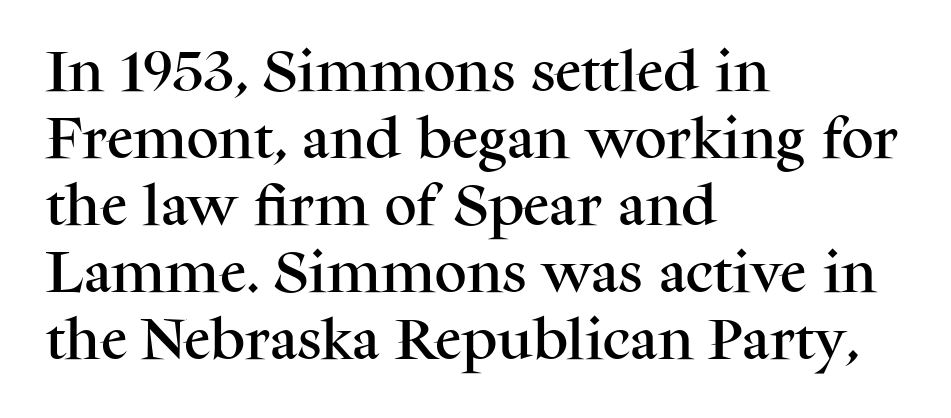
{"serif": "yes", "italic": "no", "width": "normal", "stroke_contrast": "medium", "x_height": "medium", "monospaced": "no", "underline": "no", "align": "left", "line_spacing": "normal", "line_spacing_ratio": 1.49, "letter_spacing": "normal", "letter_spacing_em": 0.0, "glyph_px": 45}
